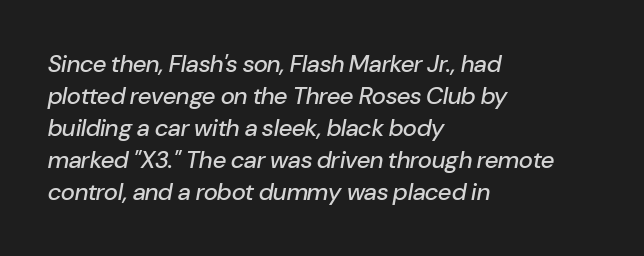
The paragraph shown leans on its left margin. Regular leading. Nobody drew a line under any word here. Observe the lean: these are italic letterforms.
